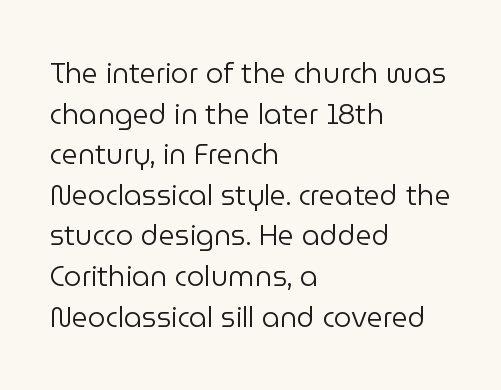
Q: Is the text bold? A: No.
Q: Is the text italic (slanted)? A: No, it is upright.
Q: Is the typeface a serif or a sans-serif typeface? A: Sans-serif.
Q: Is the text underlined? A: No.
Q: How is the paragraph aligned? A: Left-aligned.
Q: Is the spacing between letters normal or unusually wide? A: Normal.
Q: Is the spacing between lines tight, normal or loose? A: Normal.
Q: Width (condensed, normal, or wide)? A: Normal.
Q: Stroke contrast? A: Low.
Q: x-height? A: Medium.
Q: Monospaced? A: No.
